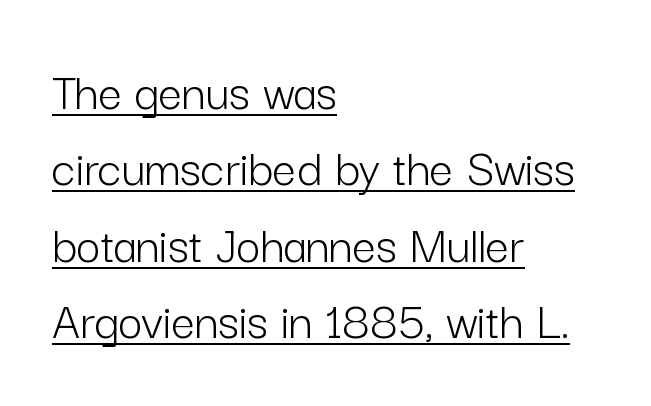
The image shows 53 px light sans-serif type, upright; set left-aligned, normal line spacing (1.44x), normal letter spacing, underlined; low stroke contrast and a medium x-height.
